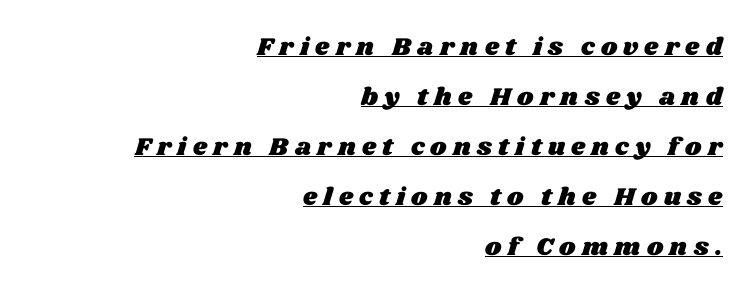
Q: Is the text underlined? A: Yes.
Q: How is the paragraph aligned? A: Right-aligned.
Q: Is the spacing between letters normal or unusually wide? A: Unusually wide.
Q: Is the spacing between lines tight, normal or loose? A: Loose.
